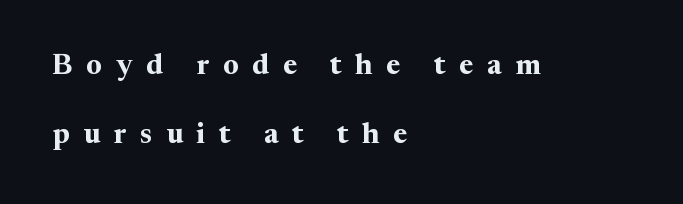
The image shows 29 px bold serif type, upright; set left-aligned, loose line spacing (2.39x), unusually wide letter spacing (+0.47 em), not underlined; medium stroke contrast and a medium x-height.
